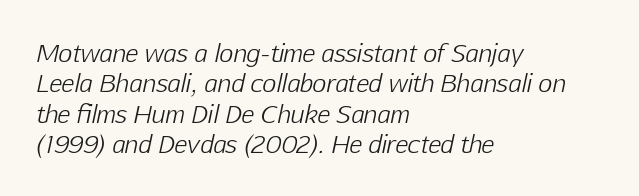
{"italic": "yes", "lean": "right", "slant_degrees": 12, "bold": "no", "underline": "no", "align": "left", "line_spacing": "normal", "line_spacing_ratio": 1.27, "letter_spacing": "normal", "letter_spacing_em": 0.0, "glyph_px": 24}
